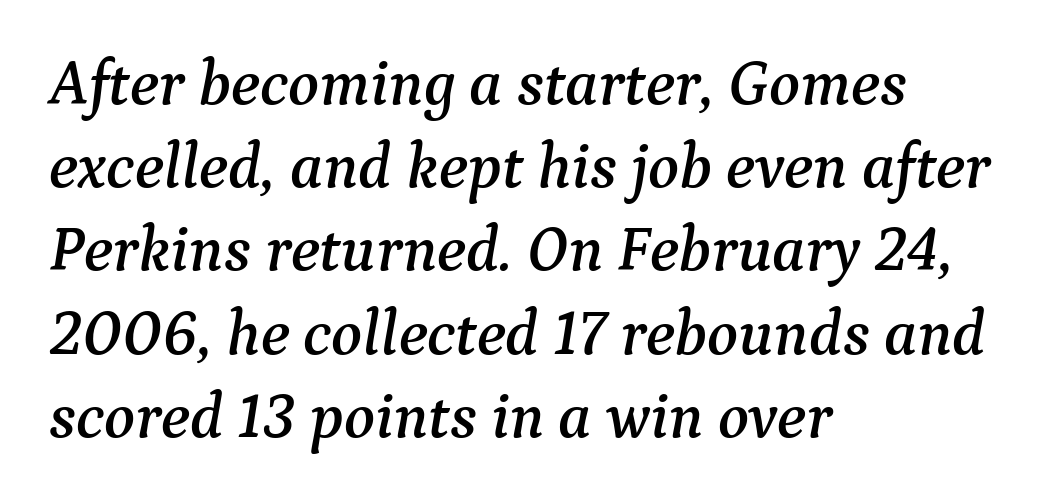
{"serif": "yes", "italic": "yes", "lean": "right", "slant_degrees": 9, "width": "normal", "stroke_contrast": "medium", "x_height": "medium", "monospaced": "no", "underline": "no", "align": "left", "line_spacing": "normal", "line_spacing_ratio": 1.3, "letter_spacing": "normal", "letter_spacing_em": 0.0, "glyph_px": 64}
